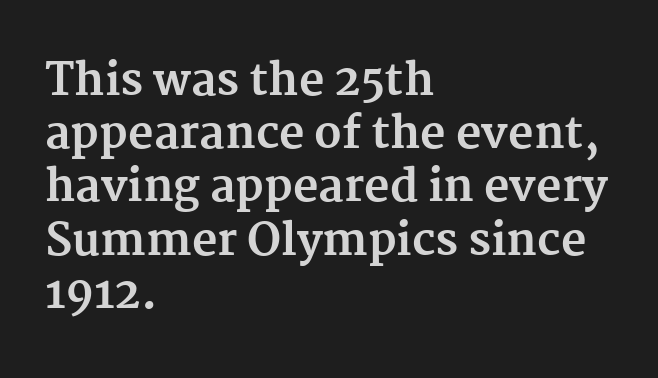
{"serif": "yes", "italic": "no", "bold": "yes", "weight": "bold", "width": "normal", "stroke_contrast": "medium", "x_height": "medium", "monospaced": "no", "underline": "no", "align": "left", "line_spacing_ratio": 1.21, "letter_spacing": "normal", "letter_spacing_em": 0.0, "glyph_px": 44}
